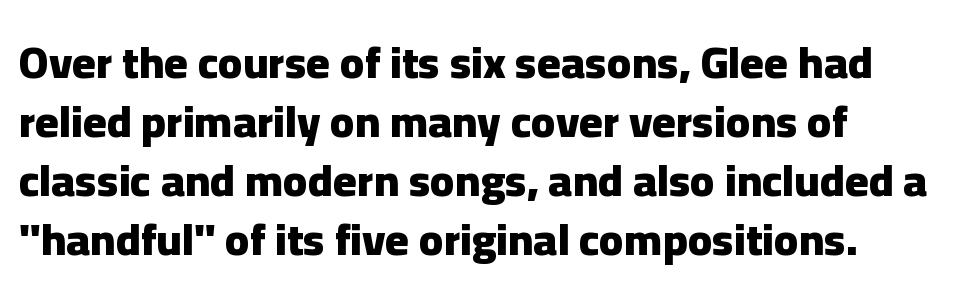
{"serif": "no", "italic": "no", "bold": "yes", "weight": "heavy", "width": "normal", "stroke_contrast": "low", "x_height": "medium", "monospaced": "no", "underline": "no", "line_spacing": "normal", "line_spacing_ratio": 1.31, "letter_spacing": "normal", "letter_spacing_em": 0.0, "glyph_px": 45}
